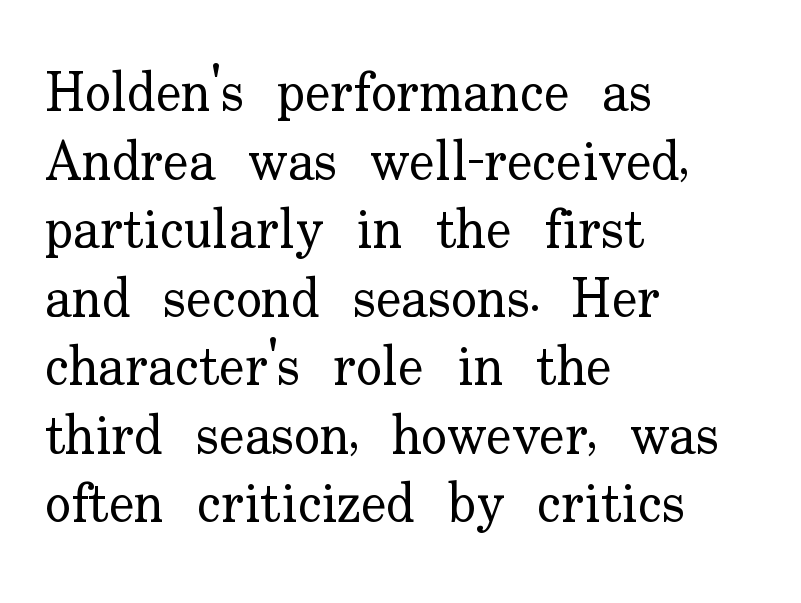
Q: Is the text bold? A: No.
Q: Is the text italic (slanted)? A: No, it is upright.
Q: Is the typeface a serif or a sans-serif typeface? A: Serif.
Q: Is the text underlined? A: No.
Q: How is the paragraph aligned? A: Left-aligned.
Q: Is the spacing between letters normal or unusually wide? A: Normal.
Q: Is the spacing between lines tight, normal or loose? A: Normal.
Q: Width (condensed, normal, or wide)? A: Normal.
Q: Stroke contrast? A: Low.
Q: x-height? A: Small.
Q: Monospaced? A: No.
